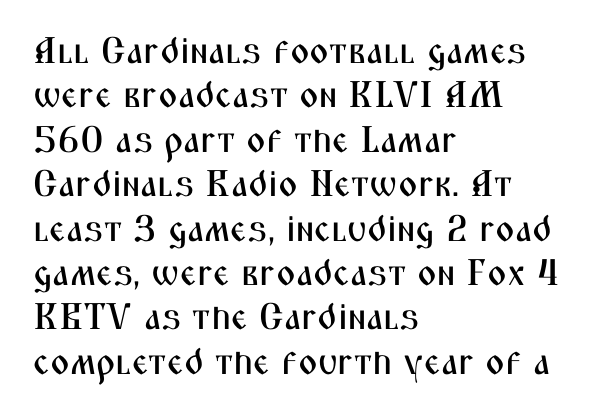
These lines are composed in type without serifs. Looks like regular typesetting: each glyph gets only the width it needs. Tracking value appears to be zero — textbook default spacing. This is roman type, the default non-slanted kind. Which margin do the lines hug? The left one — the right edge is uneven. Rule under the text: the space is simply empty.
